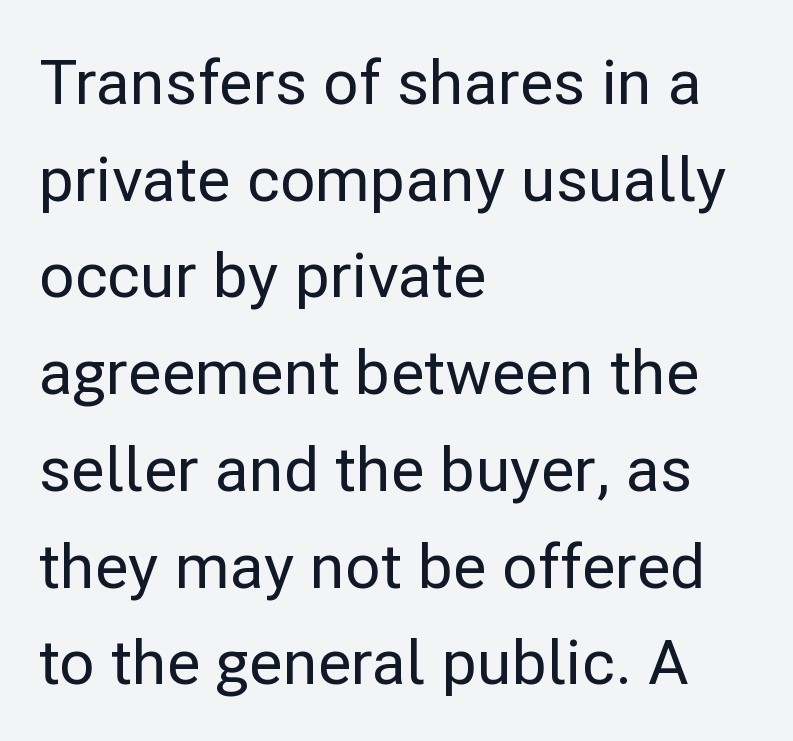
Q: Is the text italic (slanted)? A: No, it is upright.
Q: Is the typeface a serif or a sans-serif typeface? A: Sans-serif.
Q: Is the text underlined? A: No.
Q: How is the paragraph aligned? A: Left-aligned.
Q: Is the spacing between letters normal or unusually wide? A: Normal.
Q: Is the spacing between lines tight, normal or loose? A: Normal.
Q: Width (condensed, normal, or wide)? A: Normal.
Q: Stroke contrast? A: Low.
Q: x-height? A: Medium.
Q: Monospaced? A: No.
